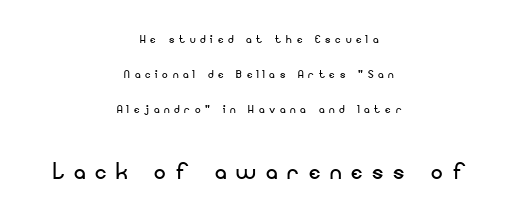
No heavy texture on the line: the type isn't bold. Whoever set this chose breathing room over compactness in the vertical rhythm. Do the characters align in a grid? No, the font is proportional. A clean baseline with only descenders dipping below it.
